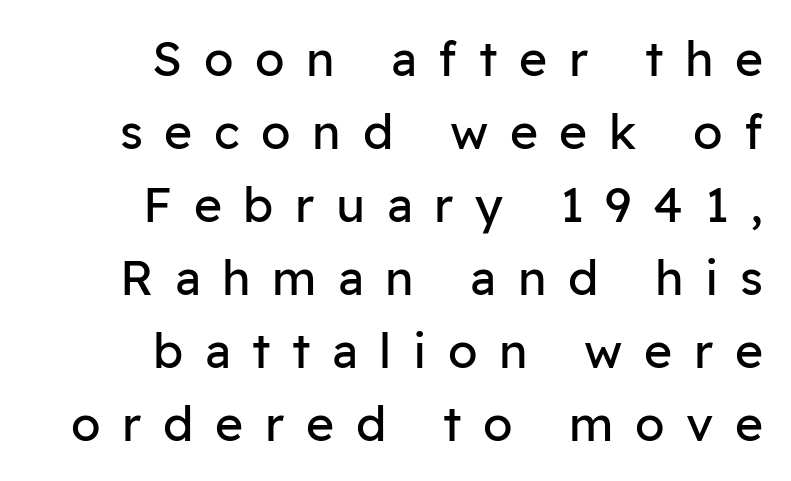
This sample has the flowing, uneven cadence of proportional lettering. Tracking value appears strongly positive — letters spread wide. Upright lettering throughout. This sample keeps an unexceptional amount of space between lines. Nope, no serifs anywhere on these letters.
